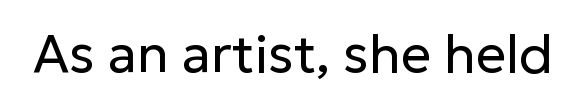
The image shows 53 px regular-weight sans-serif type, upright; set normal letter spacing, not underlined; low stroke contrast and a medium x-height.
